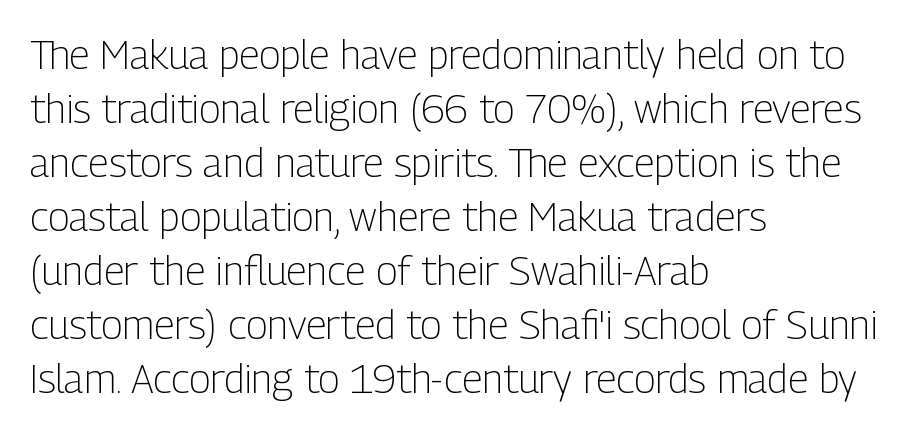
The image shows 40 px light, condensed sans-serif type, upright; set left-aligned, normal line spacing (1.35x), normal letter spacing, not underlined; low stroke contrast and a medium x-height.
